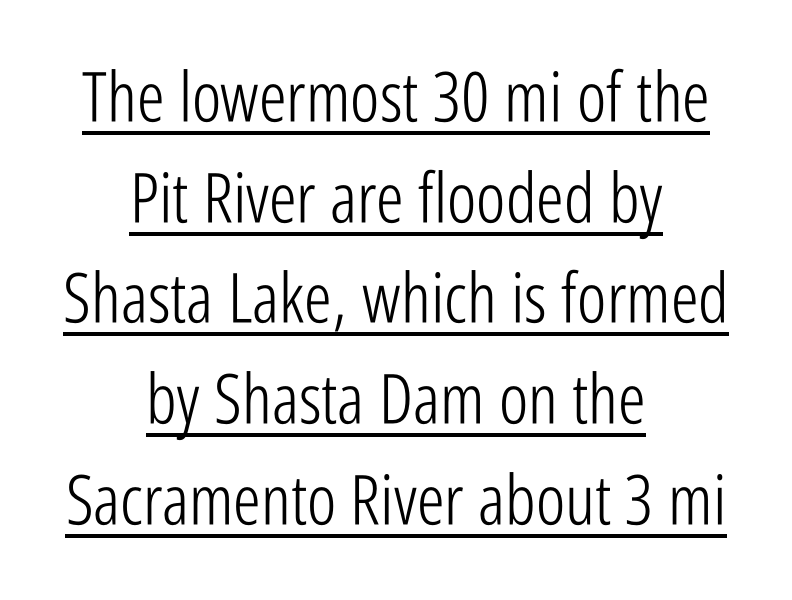
Q: Is the text bold? A: No.
Q: Is the text italic (slanted)? A: No, it is upright.
Q: Is the typeface a serif or a sans-serif typeface? A: Sans-serif.
Q: Is the text underlined? A: Yes.
Q: How is the paragraph aligned? A: Centered.
Q: Is the spacing between letters normal or unusually wide? A: Normal.
Q: Is the spacing between lines tight, normal or loose? A: Normal.
Q: Width (condensed, normal, or wide)? A: Condensed.
Q: Stroke contrast? A: Low.
Q: x-height? A: Medium.
Q: Monospaced? A: No.
